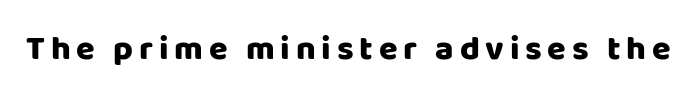
Each row of text sits above clean, open space. These lines are rendered in a variable-pitch font. This is the regular roman posture of the typeface. To sum up the face: it is a sans, with no serifs.
